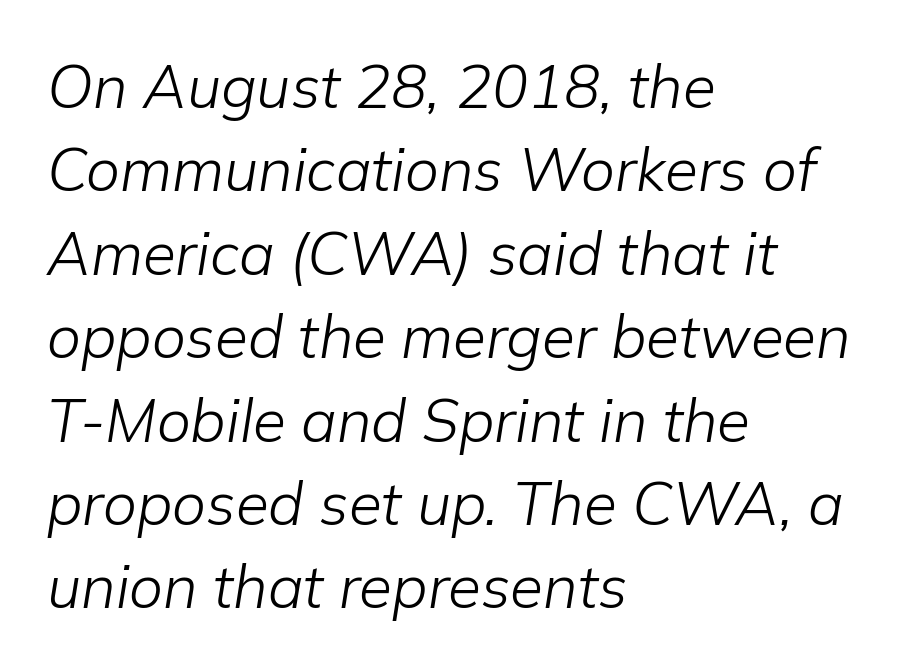
The image shows 60 px light type, italic (leaning right); set left-aligned, normal line spacing (1.39x), normal letter spacing, not underlined; low stroke contrast and a medium x-height.
